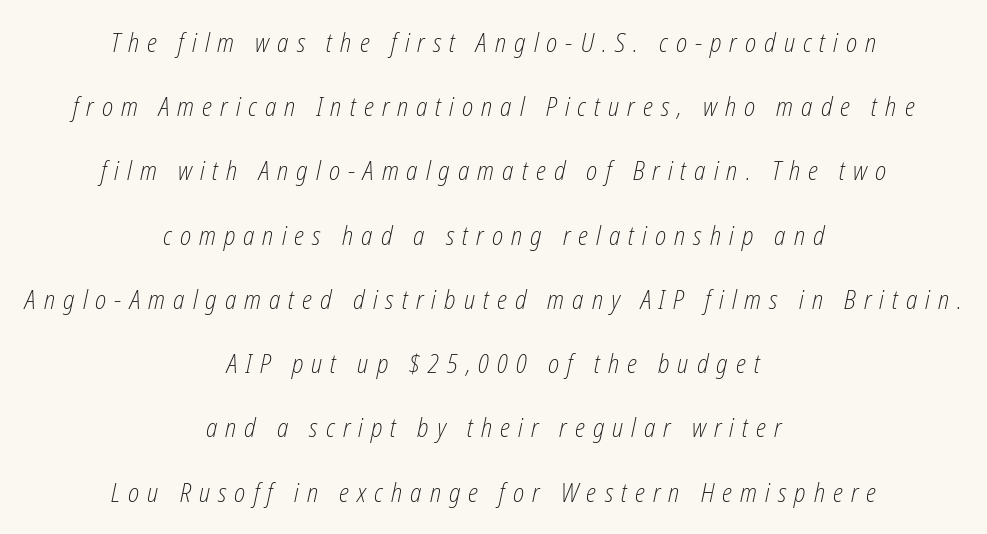
Q: Is the text bold? A: No.
Q: Is the text italic (slanted)? A: Yes, it leans right by about 12 degrees.
Q: Is the text underlined? A: No.
Q: How is the paragraph aligned? A: Centered.
Q: Is the spacing between letters normal or unusually wide? A: Unusually wide.
Q: Is the spacing between lines tight, normal or loose? A: Loose.
